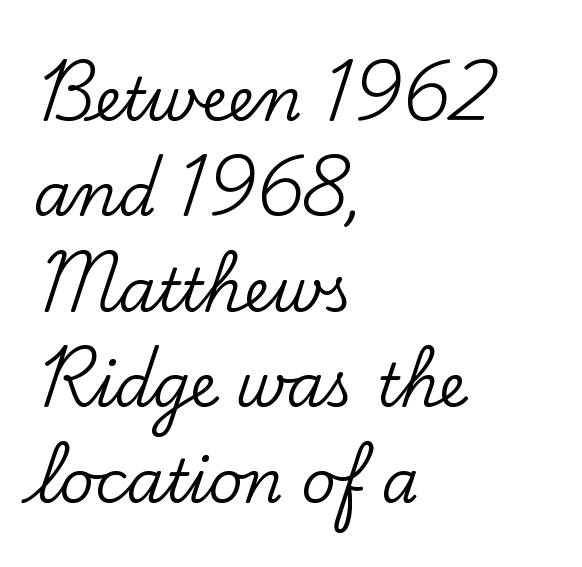
Q: Is the text italic (slanted)? A: Yes.
Q: Is the typeface a serif or a sans-serif typeface? A: Serif.
Q: Is the text underlined? A: No.
Q: How is the paragraph aligned? A: Left-aligned.
Q: Is the spacing between letters normal or unusually wide? A: Normal.
Q: Is the spacing between lines tight, normal or loose? A: Normal.
Q: Width (condensed, normal, or wide)? A: Normal.
Q: Stroke contrast? A: Low.
Q: x-height? A: Small.
Q: Monospaced? A: No.
